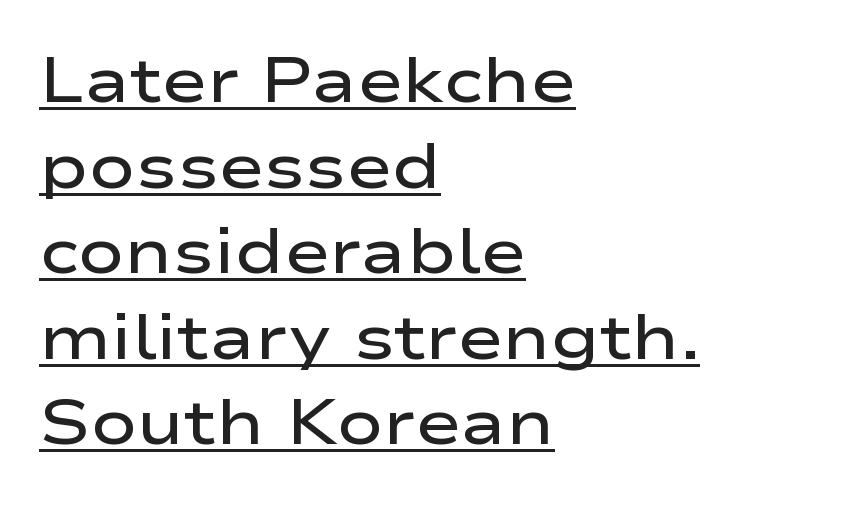
Characters follow at the spacing the type designer built in. Notice how the passage keeps a crisp vertical edge on the left only. Is there an underline? Yes — a line sits under the letters. Varying glyph widths throughout — classic text-font behaviour. The passage shown is typeset with a sans-serif family. Posture: upright roman.
